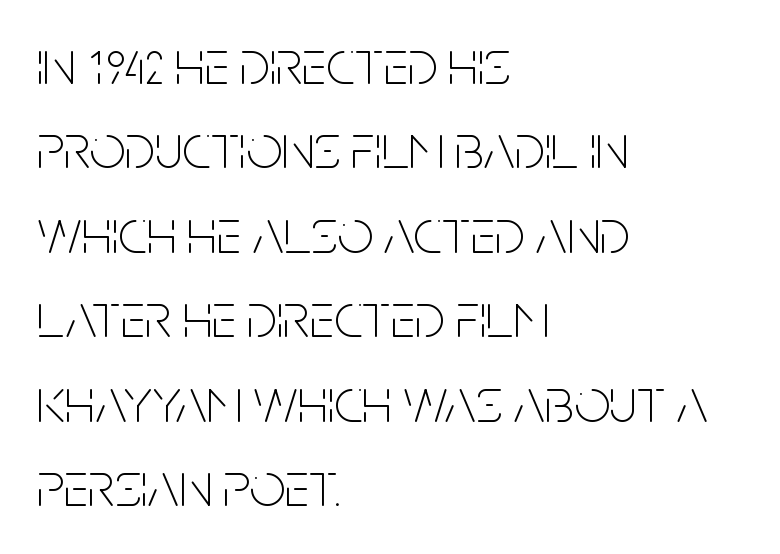
The image shows 63 px thin, condensed sans-serif type, upright; set left-aligned, normal line spacing (1.34x), normal letter spacing, not underlined; low stroke contrast and a large x-height.
